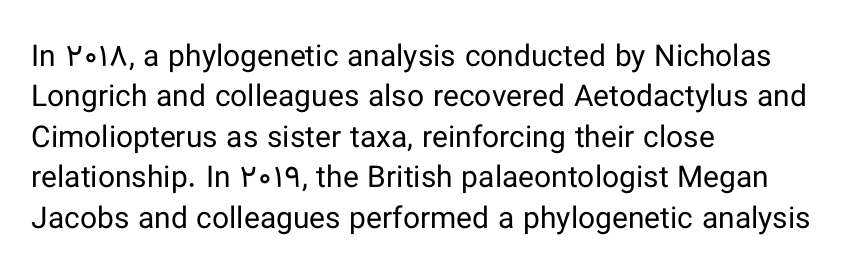
The image shows 30 px regular-weight sans-serif type, upright; set left-aligned, normal line spacing (1.35x), normal letter spacing, not underlined; low stroke contrast and a medium x-height.
